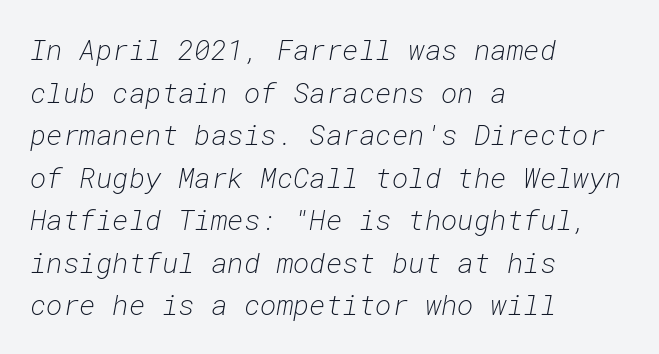
Q: Is the text bold? A: No.
Q: Is the text italic (slanted)? A: Yes, it leans right by about 10 degrees.
Q: Is the text underlined? A: No.
Q: How is the paragraph aligned? A: Left-aligned.
Q: Is the spacing between letters normal or unusually wide? A: Normal.
Q: Is the spacing between lines tight, normal or loose? A: Normal.
Q: Width (condensed, normal, or wide)? A: Normal.
Q: Stroke contrast? A: Low.
Q: x-height? A: Medium.
Q: Monospaced? A: Yes.
